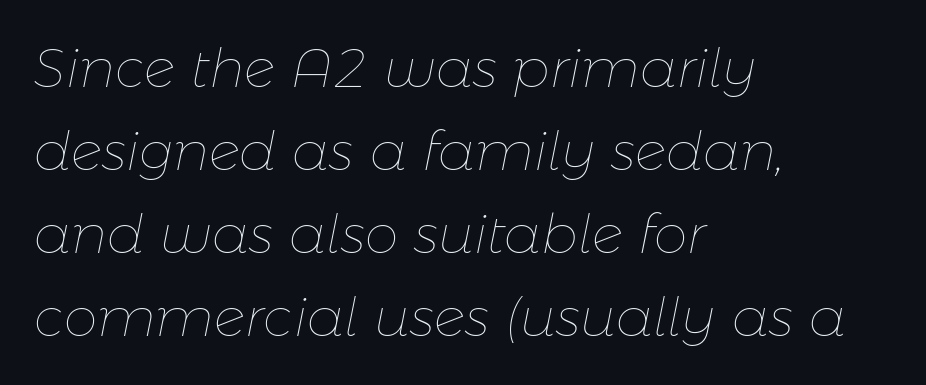
The image shows 54 px thin type, italic (leaning right); set left-aligned, normal line spacing (1.54x), normal letter spacing, not underlined; low stroke contrast and a medium x-height.
